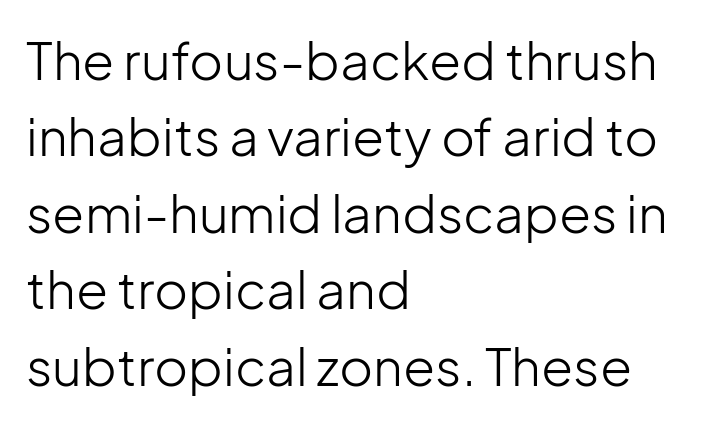
The image shows 52 px light sans-serif type, upright; set left-aligned, normal line spacing (1.47x), normal letter spacing, not underlined; low stroke contrast and a medium x-height.
